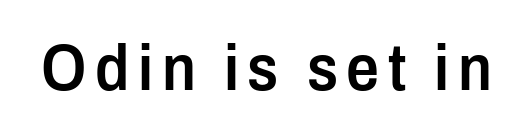
{"serif": "no", "italic": "no", "bold": "semi", "weight": "semibold", "width": "condensed", "stroke_contrast": "low", "x_height": "medium", "monospaced": "no", "underline": "no", "glyph_px": 65}
